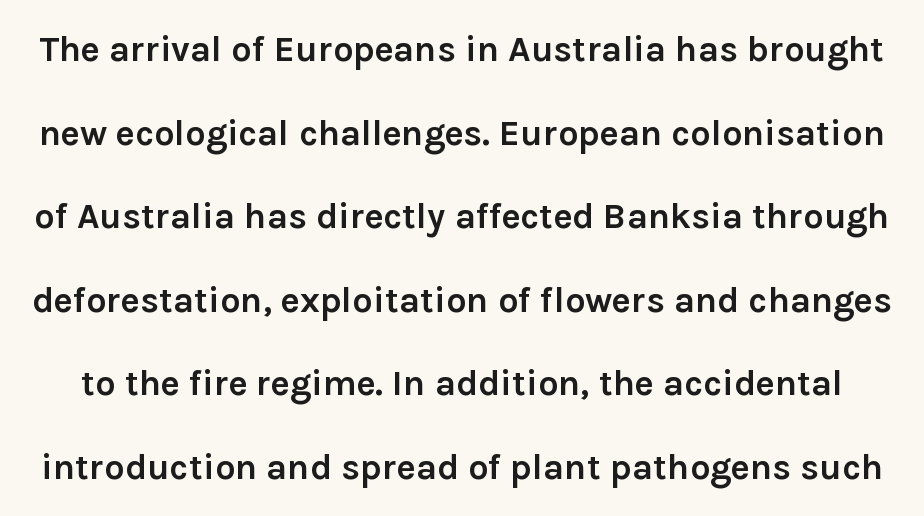
Q: Is the text bold? A: Yes.
Q: Is the text italic (slanted)? A: No, it is upright.
Q: Is the typeface a serif or a sans-serif typeface? A: Sans-serif.
Q: Is the text underlined? A: No.
Q: Is the spacing between letters normal or unusually wide? A: Normal.
Q: Is the spacing between lines tight, normal or loose? A: Loose.
Q: Width (condensed, normal, or wide)? A: Normal.
Q: x-height? A: Medium.
Q: Monospaced? A: No.
